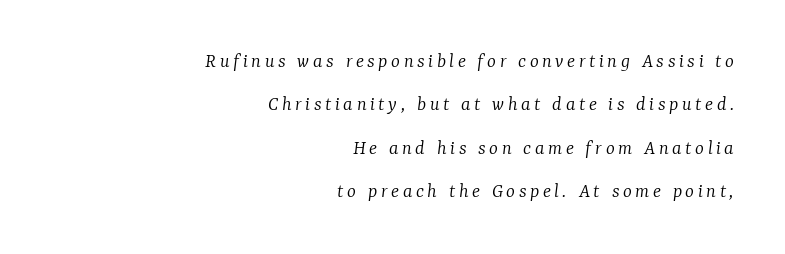
The image shows 21 px text type, italic (leaning right); set right-aligned, loose line spacing (2.06x), not underlined.
